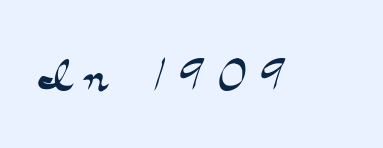
The font sits on the lighter half of the weight spectrum, regular included. The face used here is proportionally spaced, like ordinary book or web type. This rendering employs a face with finishing strokes, i.e., a serif.
